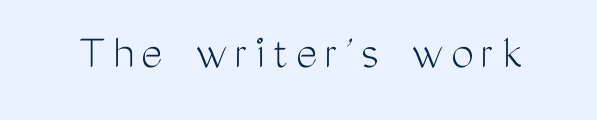
{"serif": "no", "italic": "no", "bold": "no", "weight": "light", "width": "condensed", "stroke_contrast": "medium", "x_height": "medium", "monospaced": "no", "underline": "no", "glyph_px": 51}
